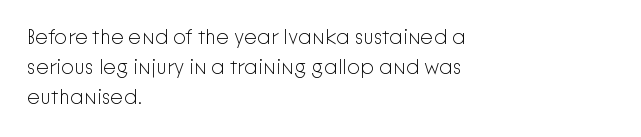
{"italic": "no", "bold": "no", "underline": "no", "align": "left", "line_spacing": "normal", "line_spacing_ratio": 1.43, "letter_spacing": "normal", "letter_spacing_em": 0.0, "glyph_px": 21}
